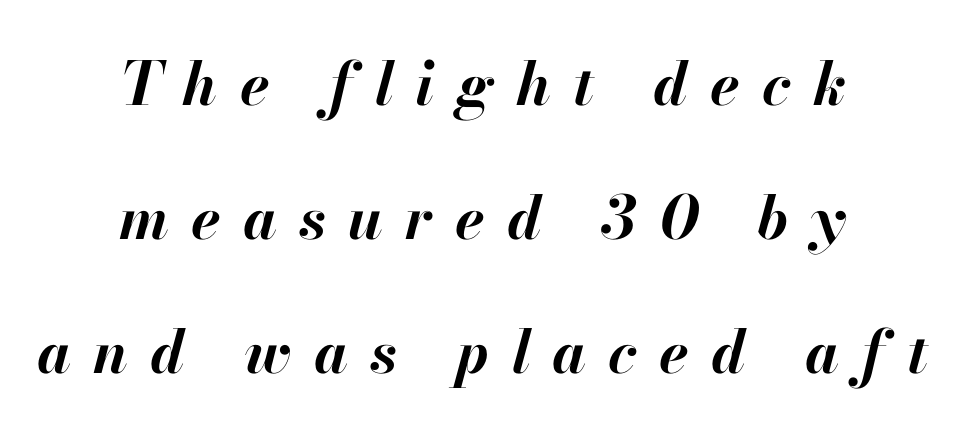
The image shows 60 px bold type, italic (leaning right); set centered, loose line spacing (2.23x), unusually wide letter spacing (+0.37 em), not underlined; high stroke contrast and a small x-height.
